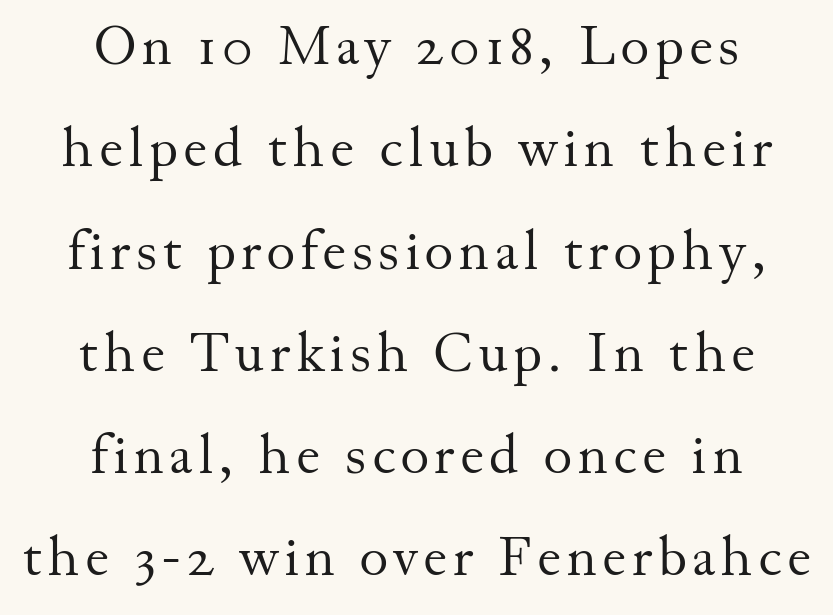
Q: Is the text bold? A: No.
Q: Is the text italic (slanted)? A: No, it is upright.
Q: Is the typeface a serif or a sans-serif typeface? A: Serif.
Q: Is the text underlined? A: No.
Q: How is the paragraph aligned? A: Centered.
Q: Width (condensed, normal, or wide)? A: Normal.
Q: Stroke contrast? A: Medium.
Q: x-height? A: Small.
Q: Monospaced? A: No.
